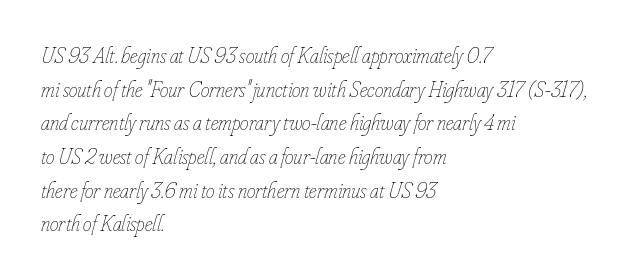
{"italic": "yes", "lean": "right", "slant_degrees": 16, "bold": "no", "underline": "no", "align": "left", "line_spacing": "normal", "line_spacing_ratio": 1.53, "letter_spacing": "normal", "letter_spacing_em": 0.0, "glyph_px": 22}
